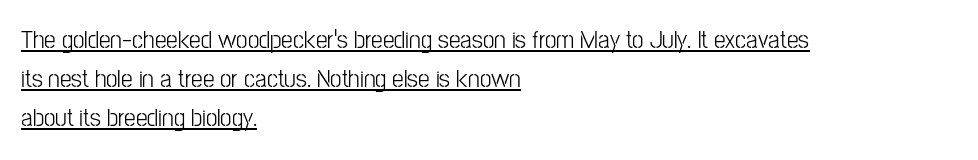
Q: Is the text italic (slanted)? A: No, it is upright.
Q: Is the text underlined? A: Yes.
Q: How is the paragraph aligned? A: Left-aligned.
Q: Is the spacing between letters normal or unusually wide? A: Normal.
Q: Is the spacing between lines tight, normal or loose? A: Normal.
